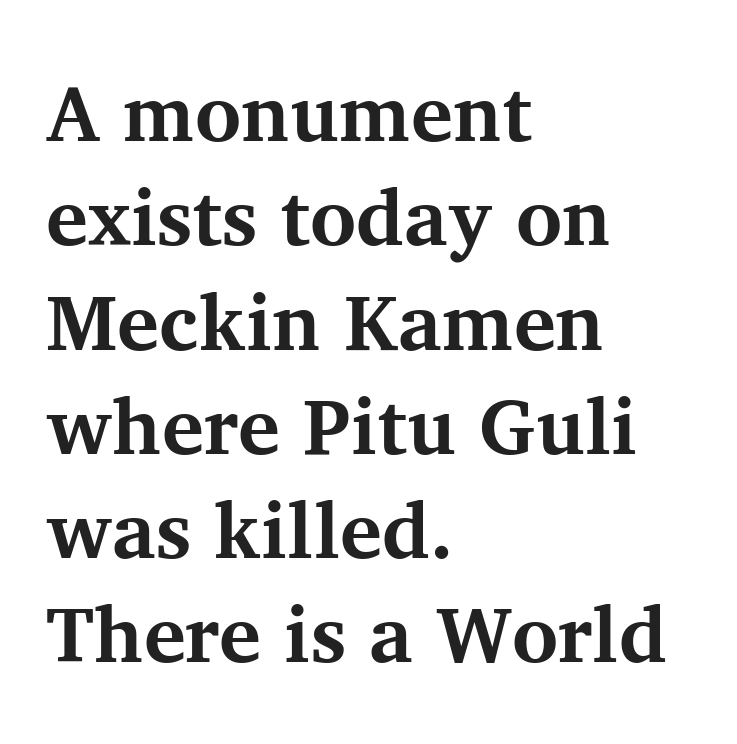
Q: Is the text bold? A: Yes.
Q: Is the text italic (slanted)? A: No, it is upright.
Q: Is the typeface a serif or a sans-serif typeface? A: Serif.
Q: Is the text underlined? A: No.
Q: How is the paragraph aligned? A: Left-aligned.
Q: Is the spacing between letters normal or unusually wide? A: Normal.
Q: Is the spacing between lines tight, normal or loose? A: Normal.
Q: Width (condensed, normal, or wide)? A: Normal.
Q: Stroke contrast? A: Medium.
Q: x-height? A: Medium.
Q: Monospaced? A: No.
